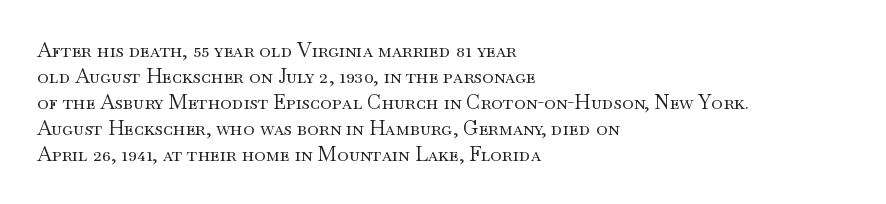
Where is the straight margin? On the left. This sample keeps an unexceptional amount of space between lines. The typesetting does not lean heavy: it is not bold. The gaps between neighbouring characters are ordinary and unremarkable. A clean baseline with only descenders dipping below it.
